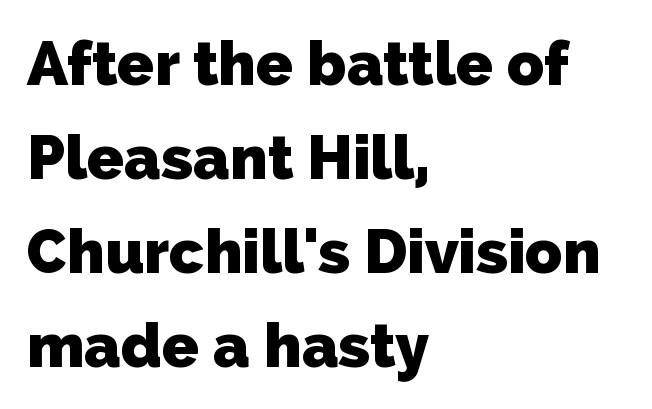
The image shows 61 px heavy sans-serif type; set left-aligned, normal line spacing (1.54x), normal letter spacing, not underlined; low stroke contrast and a medium x-height.
